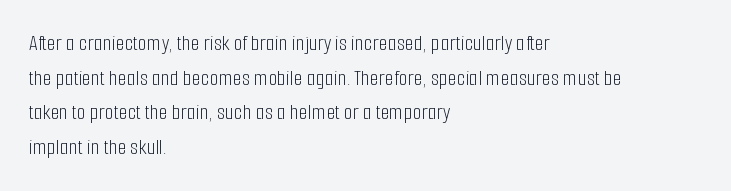
Vertical strokes here are truly vertical. Is the block centered? No — it sits flush against the left margin. Standard letterfit; no display-style spreading of the glyphs. This is not heavy type; no bold has been used.
